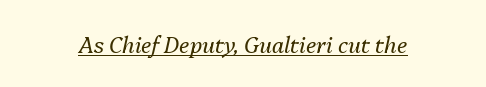
{"italic": "yes", "lean": "right", "slant_degrees": 13, "bold": "no", "underline": "yes", "letter_spacing": "normal", "letter_spacing_em": 0.0, "glyph_px": 22}
